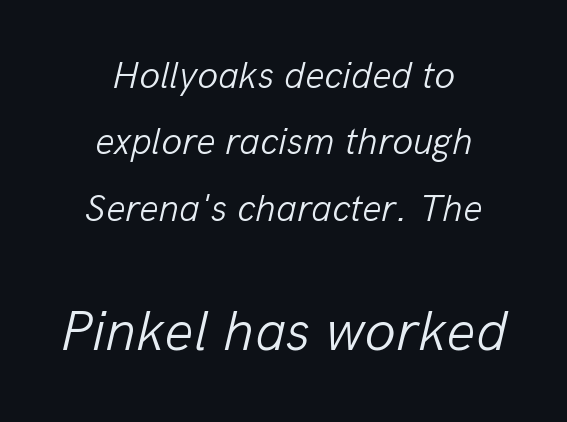
Q: Is the text bold? A: No.
Q: Is the text italic (slanted)? A: Yes, it leans right by about 13 degrees.
Q: Is the text underlined? A: No.
Q: How is the paragraph aligned? A: Centered.
Q: Is the spacing between letters normal or unusually wide? A: Normal.
Q: Which block of text is set in a larger size, the first (top) or the second (bottom)? A: The second (bottom) one.
Q: Width (condensed, normal, or wide)? A: Normal.
Q: Stroke contrast? A: Low.
Q: x-height? A: Medium.
Q: Monospaced? A: No.
